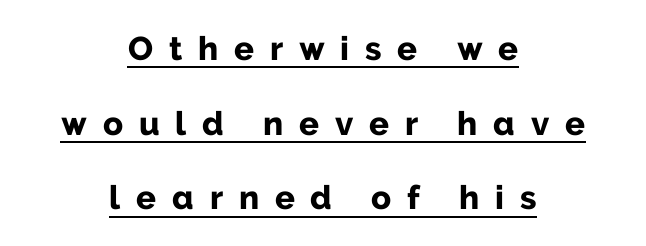
The image shows 33 px bold sans-serif type, upright; set centered, loose line spacing (2.26x), unusually wide letter spacing (+0.48 em), underlined; low stroke contrast and a medium x-height.
